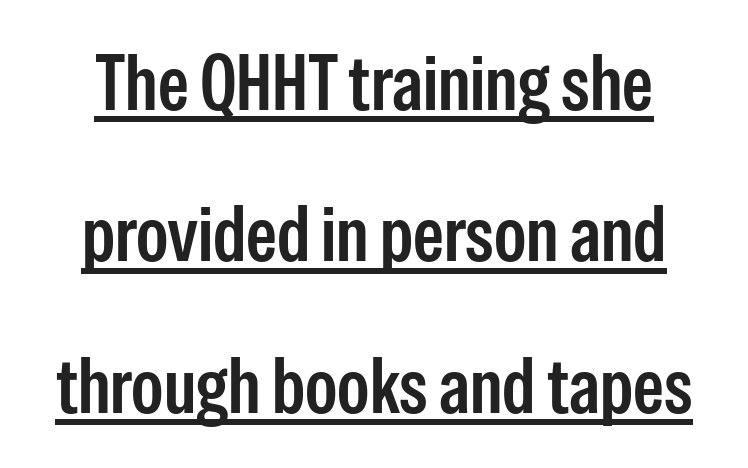
Leading is clearly above the norm, producing a sparse column. A typesetter would label this face a sans. The type is set solid horizontally, with unmodified tracking. Each line of the rendering has a horizontal stroke beneath the glyphs.
